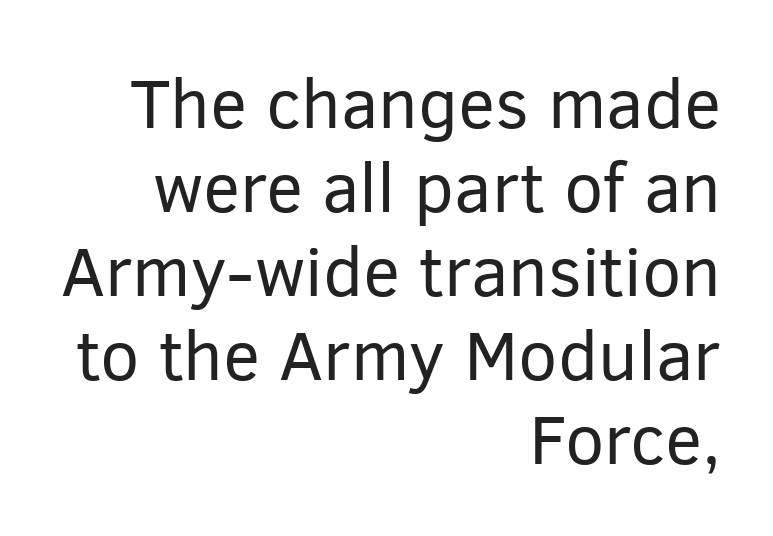
Q: Is the text bold? A: No.
Q: Is the text italic (slanted)? A: No, it is upright.
Q: Is the typeface a serif or a sans-serif typeface? A: Sans-serif.
Q: Is the text underlined? A: No.
Q: How is the paragraph aligned? A: Right-aligned.
Q: Is the spacing between letters normal or unusually wide? A: Normal.
Q: Width (condensed, normal, or wide)? A: Normal.
Q: Stroke contrast? A: Low.
Q: x-height? A: Medium.
Q: Monospaced? A: No.
